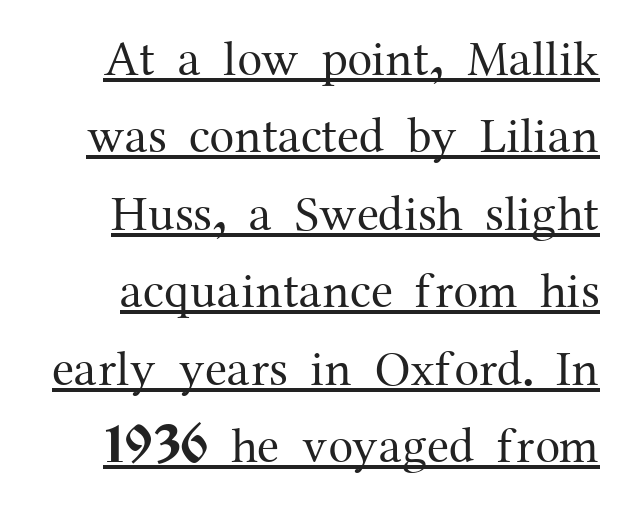
Q: Is the text bold? A: No.
Q: Is the text italic (slanted)? A: No, it is upright.
Q: Is the typeface a serif or a sans-serif typeface? A: Serif.
Q: Is the text underlined? A: Yes.
Q: How is the paragraph aligned? A: Right-aligned.
Q: Is the spacing between letters normal or unusually wide? A: Normal.
Q: Is the spacing between lines tight, normal or loose? A: Normal.
Q: Width (condensed, normal, or wide)? A: Normal.
Q: Stroke contrast? A: Medium.
Q: x-height? A: Medium.
Q: Monospaced? A: No.
